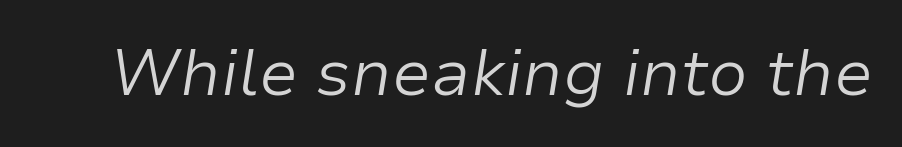
Q: Is the text bold? A: No.
Q: Is the text italic (slanted)? A: Yes, it leans right by about 9 degrees.
Q: Is the text underlined? A: No.
Q: Is the spacing between letters normal or unusually wide? A: Normal.
Q: Width (condensed, normal, or wide)? A: Normal.
Q: Stroke contrast? A: Low.
Q: x-height? A: Medium.
Q: Monospaced? A: No.
